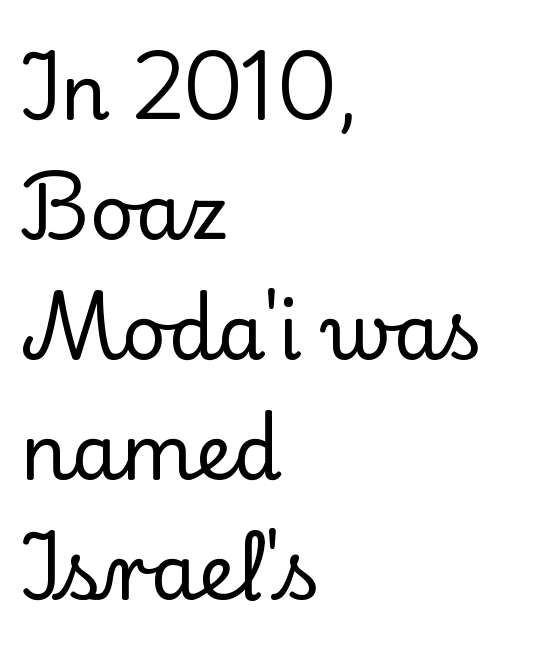
Do the letters lean? They stand straight. Small tapered or slab feet sit at the stroke ends, so this counts as serif. This rendering features lettering with no underline. Is this a fixed-width face? No — the glyphs have proportional, varying widths. Summary of vertical rhythm: regular, with standard interline spacing.
